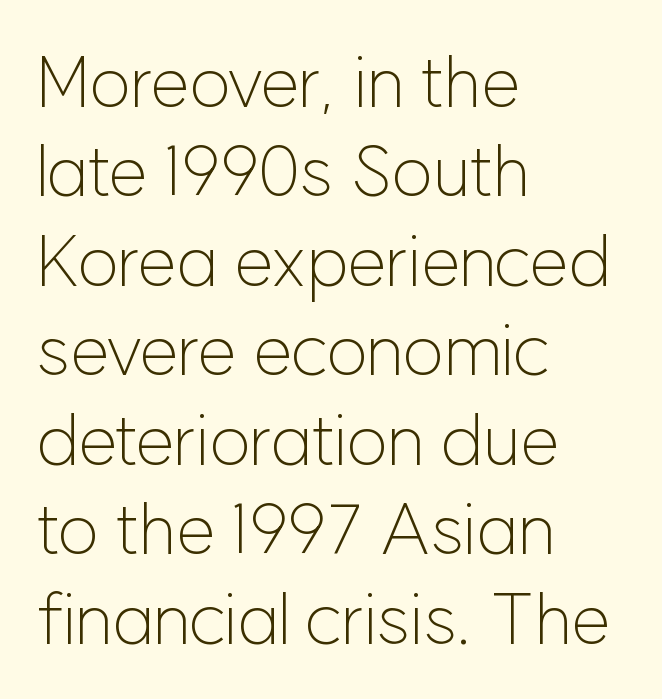
Q: Is the text bold? A: No.
Q: Is the text italic (slanted)? A: No, it is upright.
Q: Is the typeface a serif or a sans-serif typeface? A: Sans-serif.
Q: Is the text underlined? A: No.
Q: How is the paragraph aligned? A: Left-aligned.
Q: Is the spacing between letters normal or unusually wide? A: Normal.
Q: Is the spacing between lines tight, normal or loose? A: Normal.
Q: Width (condensed, normal, or wide)? A: Normal.
Q: Stroke contrast? A: Low.
Q: x-height? A: Medium.
Q: Monospaced? A: No.
